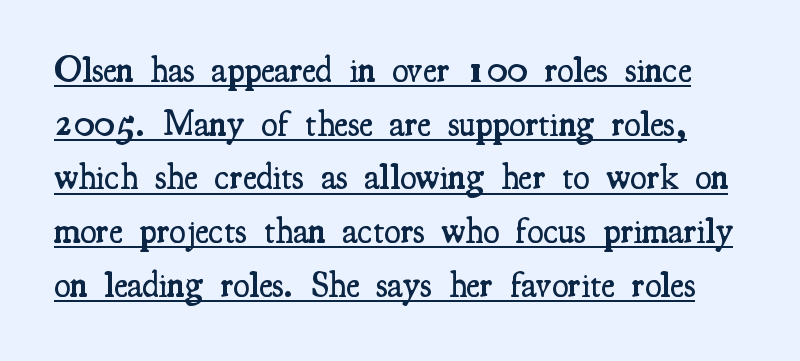
How heavy is the stroke? Medium-heavy — a semibold, shy of bold. A baseline rule has been typeset under these characters. The type is set solid horizontally, with unmodified tracking. Serif or sans? Serif — the stroke terminals have little feet.
